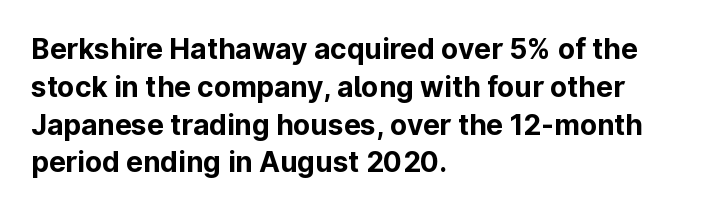
{"serif": "no", "italic": "no", "bold": "yes", "weight": "bold", "width": "normal", "stroke_contrast": "low", "x_height": "medium", "monospaced": "no", "underline": "no", "align": "left", "line_spacing": "normal", "line_spacing_ratio": 1.35, "letter_spacing": "normal", "letter_spacing_em": 0.0, "glyph_px": 28}
